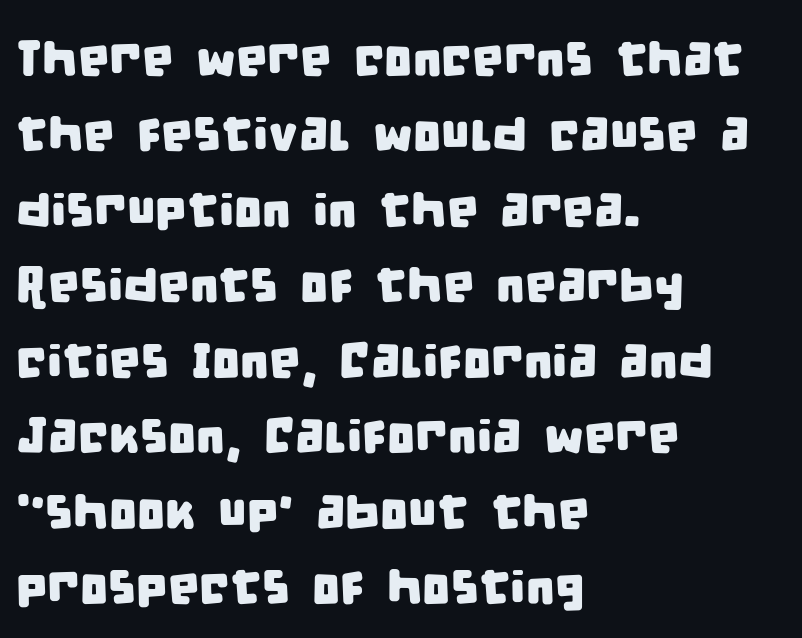
The setting favours the left margin, as ordinary paragraphs usually do. Regarding serifs, this sample does without them. What's the leading like? Ordinary, nothing unusual. Words float on clear page, feet unadorned. The face used here is proportionally spaced, like ordinary book or web type.
